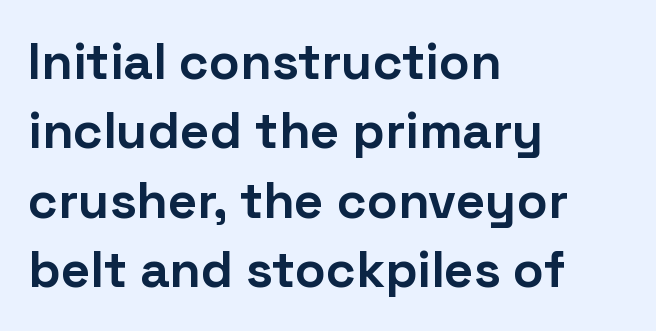
Visually the block forms a straight wall on the left and a jagged coastline on the right. Honestly, there is no underline to notice here at all. Horizontal bands of white between lines are of average thickness. Classification — sans serif. The glyphs have the mass of a bold cut.
